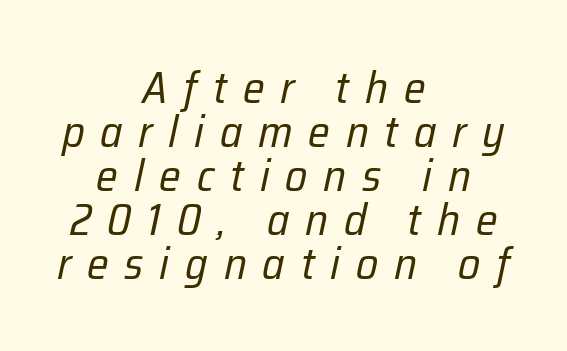
Every row of glyphs is offset so its center matches the block's center. A bare baseline throughout the passage. The letters are slanted; this is an italic face. Character widths vary here, with narrow letters taking less room than wide ones.
